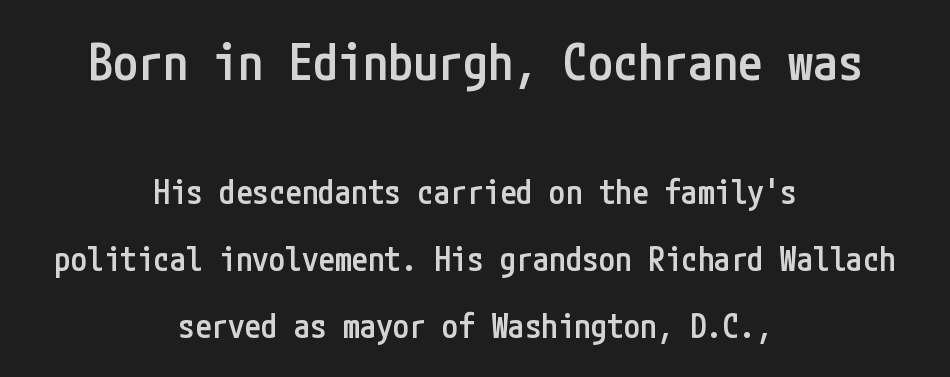
Q: Is the text bold? A: Semi-bold.
Q: Is the text italic (slanted)? A: No, it is upright.
Q: Is the typeface a serif or a sans-serif typeface? A: Sans-serif.
Q: Is the text underlined? A: No.
Q: How is the paragraph aligned? A: Centered.
Q: Is the spacing between letters normal or unusually wide? A: Normal.
Q: Is the spacing between lines tight, normal or loose? A: Loose.
Q: Which block of text is set in a larger size, the first (top) or the second (bottom)? A: The first (top) one.
Q: Width (condensed, normal, or wide)? A: Condensed.
Q: Stroke contrast? A: Low.
Q: x-height? A: Medium.
